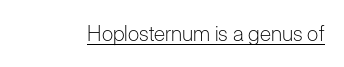
Q: Is the text bold? A: No.
Q: Is the text italic (slanted)? A: No, it is upright.
Q: Is the text underlined? A: Yes.
Q: Is the spacing between letters normal or unusually wide? A: Normal.
